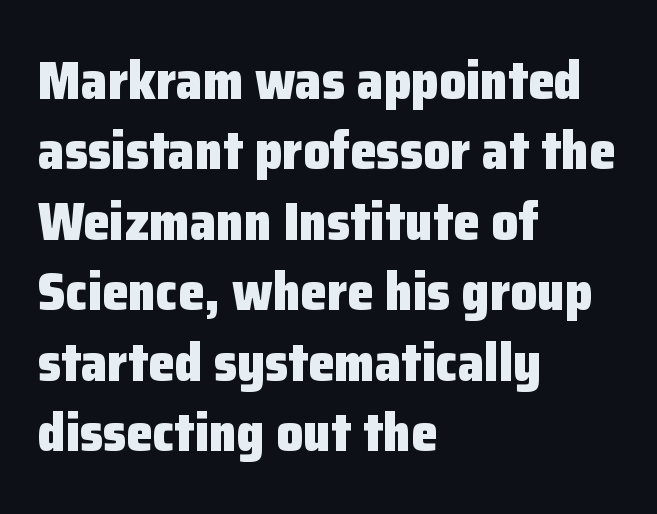
What weight is shown? A full bold with thick strokes. Underlining? Definitely not there. Is this a sans? Yes — the strokes have no serifs. This is roman type, the default non-slanted kind. Each line starts at the same left margin while the right side varies. Character widths vary here, with narrow letters taking less room than wide ones.
